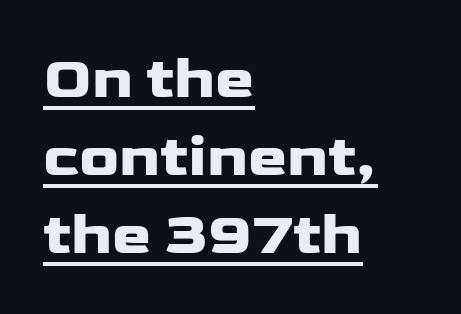
I'd call this a sans setting — the letters go barefoot. Glyph-to-glyph distance matches everyday printed text. If you drew a ruler down the left edge, every line would touch it. Successive baselines arrive at the customary interval. The specimen reads as upright at a glance. The specimen includes a rule beneath the text block's lines.
